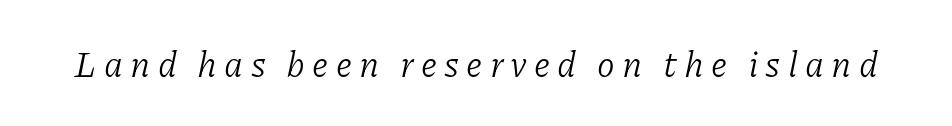
Q: Is the text bold? A: No.
Q: Is the text italic (slanted)? A: Yes, it leans right by about 11 degrees.
Q: Is the typeface a serif or a sans-serif typeface? A: Serif.
Q: Is the text underlined? A: No.
Q: Is the spacing between letters normal or unusually wide? A: Unusually wide.
Q: Width (condensed, normal, or wide)? A: Normal.
Q: Stroke contrast? A: Low.
Q: x-height? A: Medium.
Q: Monospaced? A: No.
